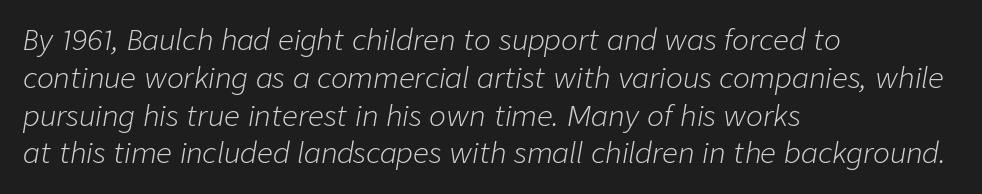
Quick note: interline space is typical. The string is rendered with underlining switched off. Each letter keeps its own natural width here, so spacing adapts to shape. This sample is left-justified, so line endings fall wherever the words run out. Nothing unusual about the tracking: characters are spaced as the font intends. No chunkiness to these letters — they're not bold.
